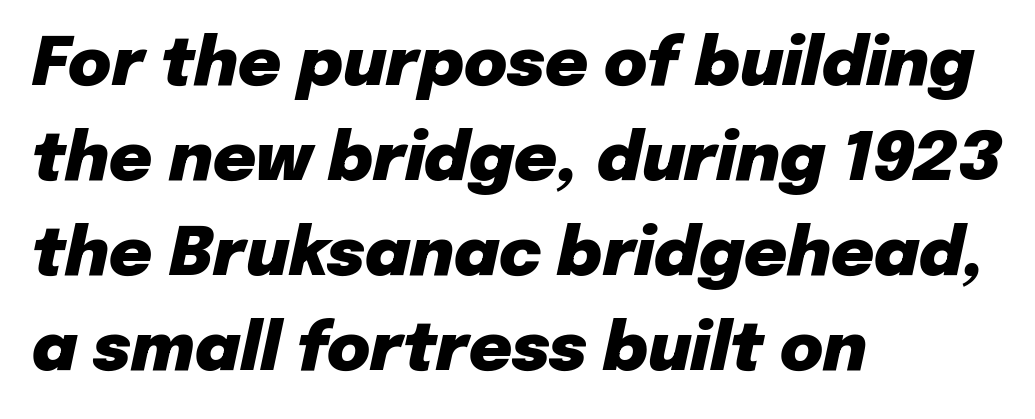
Plain, unruled lines of type. If you drew a line through each stem, it would be angled. Typographic density is high because the face is bold. Whoever set this chose a conventional vertical rhythm.
